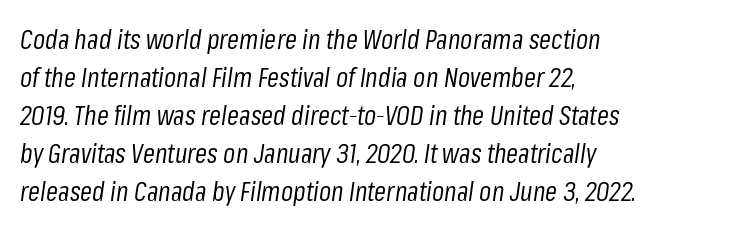
Q: Is the text bold? A: No.
Q: Is the text italic (slanted)? A: Yes, it leans right by about 8 degrees.
Q: Is the text underlined? A: No.
Q: How is the paragraph aligned? A: Left-aligned.
Q: Is the spacing between letters normal or unusually wide? A: Normal.
Q: Is the spacing between lines tight, normal or loose? A: Normal.
